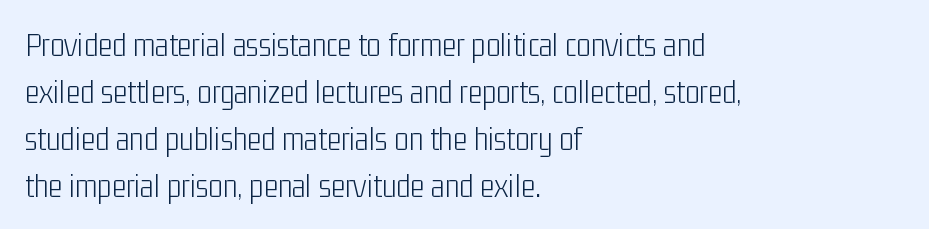
Q: Is the text bold? A: No.
Q: Is the text italic (slanted)? A: No, it is upright.
Q: Is the typeface a serif or a sans-serif typeface? A: Sans-serif.
Q: Is the text underlined? A: No.
Q: How is the paragraph aligned? A: Left-aligned.
Q: Is the spacing between letters normal or unusually wide? A: Normal.
Q: Is the spacing between lines tight, normal or loose? A: Normal.
Q: Width (condensed, normal, or wide)? A: Condensed.
Q: Stroke contrast? A: Low.
Q: x-height? A: Medium.
Q: Monospaced? A: No.
